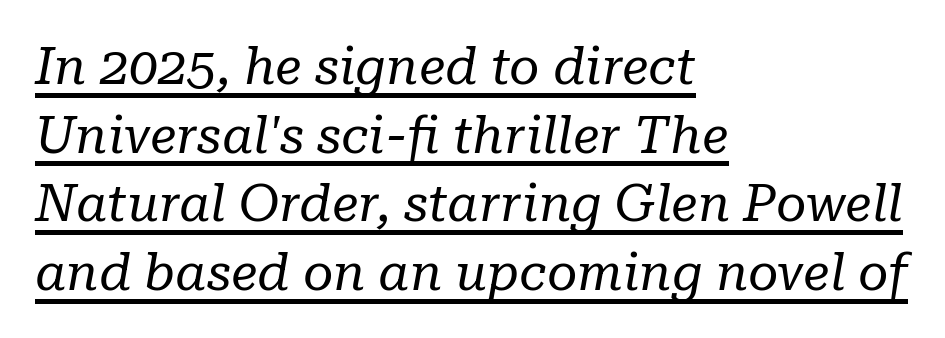
{"serif": "yes", "italic": "yes", "lean": "right", "slant_degrees": 10, "bold": "no", "weight": "regular", "width": "normal", "stroke_contrast": "low", "x_height": "medium", "monospaced": "no", "underline": "yes", "align": "left", "line_spacing": "normal", "line_spacing_ratio": 1.32, "letter_spacing": "normal", "letter_spacing_em": 0.0, "glyph_px": 52}
